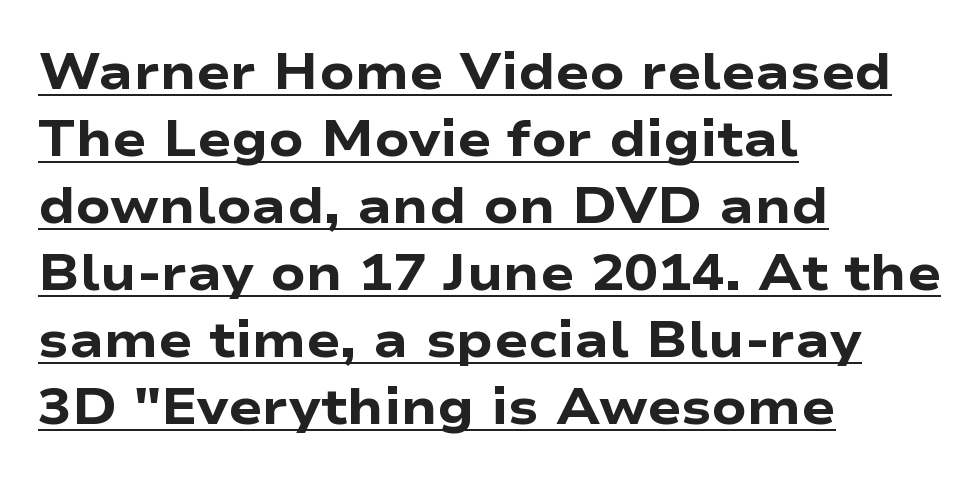
The words here are underlined. Whoever set this chose a conventional vertical rhythm. Horizontally, the lines are justified to the leading edge only. Chunky letters — that's bold for sure. The rendering uses natural spacing where letterforms have individual widths.
